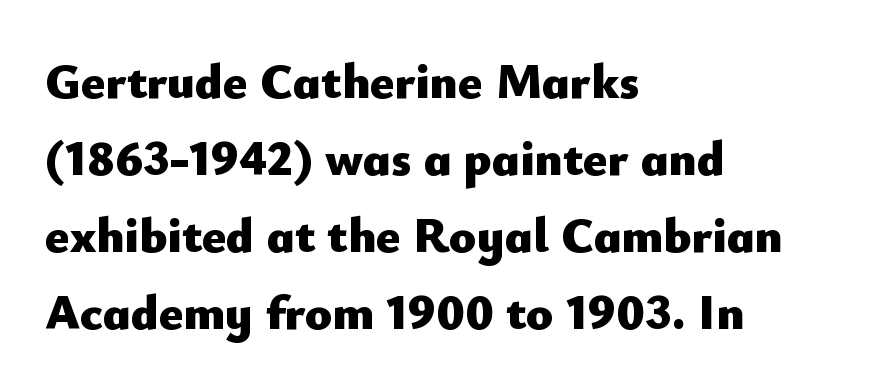
{"serif": "no", "italic": "no", "bold": "yes", "weight": "heavy", "width": "normal", "stroke_contrast": "low", "x_height": "small", "monospaced": "no", "underline": "no", "align": "left", "line_spacing": "normal", "line_spacing_ratio": 1.54, "letter_spacing": "normal", "letter_spacing_em": 0.0, "glyph_px": 50}
